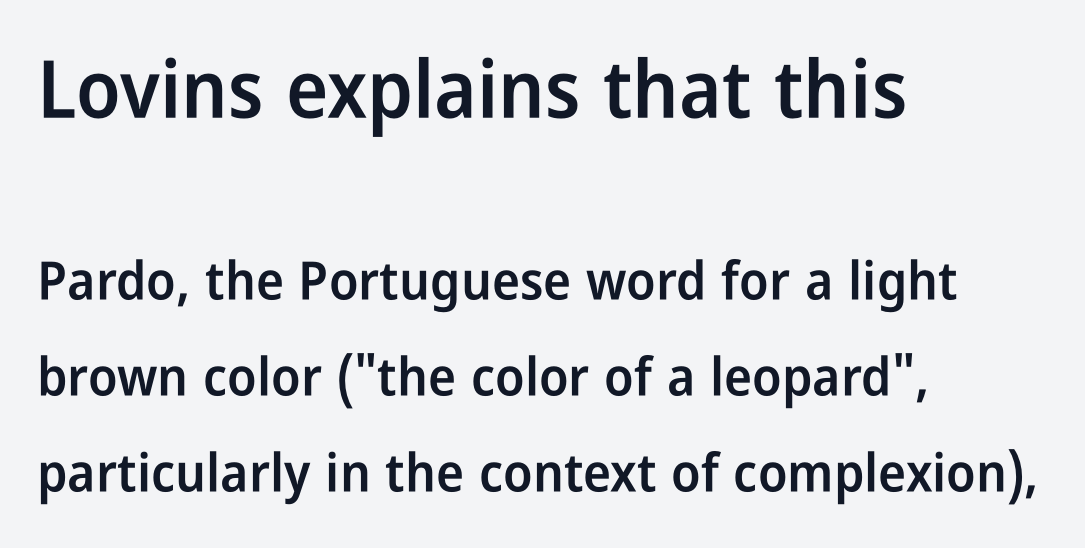
{"serif": "no", "italic": "no", "bold": "semi", "weight": "semibold", "width": "condensed", "stroke_contrast": "low", "x_height": "medium", "monospaced": "no", "underline": "no", "align": "left", "line_spacing_ratio": 1.81, "letter_spacing": "normal", "letter_spacing_em": 0.0, "larger_block": "first", "size_ratio": 1.51, "glyph_px": 80}
